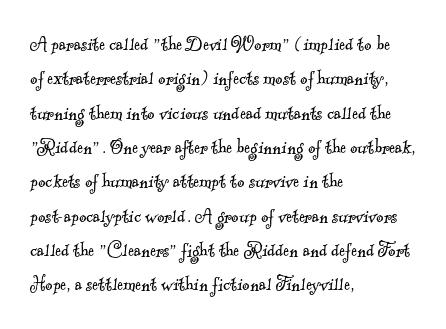
Q: Is the text bold? A: No.
Q: Is the text underlined? A: No.
Q: How is the paragraph aligned? A: Left-aligned.
Q: Is the spacing between letters normal or unusually wide? A: Normal.
Q: Is the spacing between lines tight, normal or loose? A: Normal.
